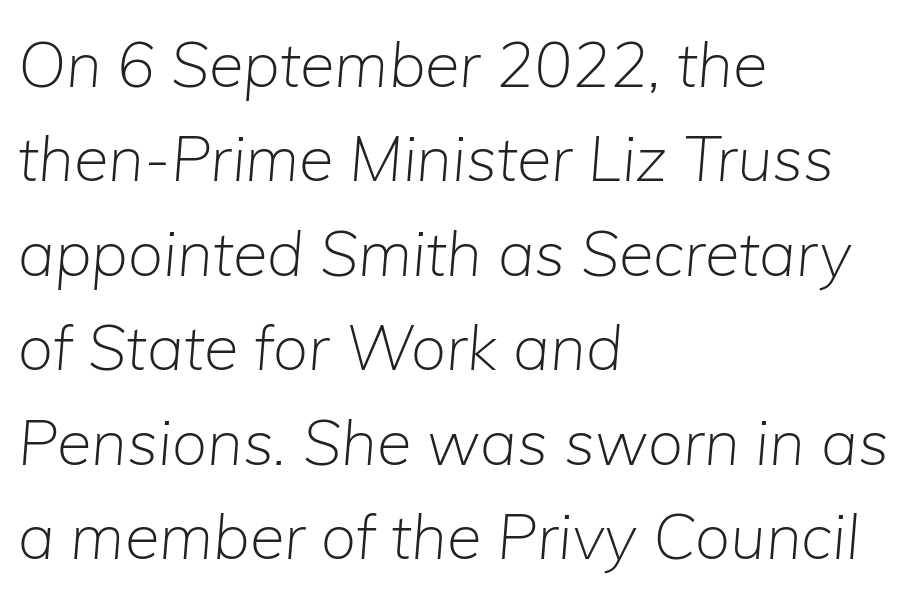
Q: Is the text bold? A: No.
Q: Is the text italic (slanted)? A: Yes, it leans right by about 5 degrees.
Q: Is the text underlined? A: No.
Q: How is the paragraph aligned? A: Left-aligned.
Q: Is the spacing between letters normal or unusually wide? A: Normal.
Q: Is the spacing between lines tight, normal or loose? A: Normal.
Q: Width (condensed, normal, or wide)? A: Normal.
Q: Stroke contrast? A: Low.
Q: x-height? A: Medium.
Q: Monospaced? A: No.
